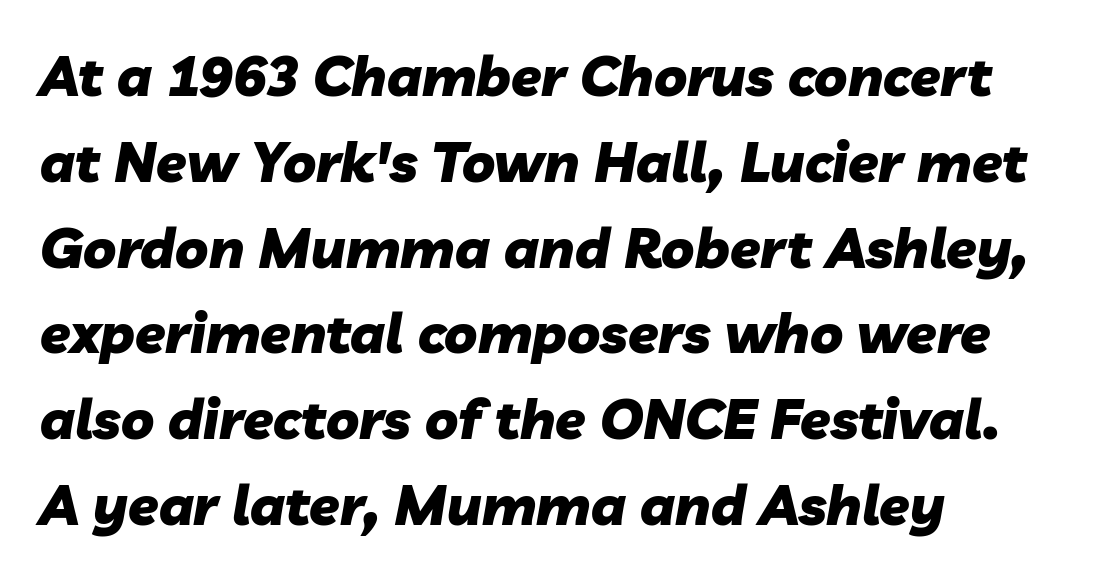
Q: Is the text bold? A: Yes.
Q: Is the text italic (slanted)? A: Yes, it leans right by about 10 degrees.
Q: Is the text underlined? A: No.
Q: How is the paragraph aligned? A: Left-aligned.
Q: Is the spacing between letters normal or unusually wide? A: Normal.
Q: Is the spacing between lines tight, normal or loose? A: Normal.
Q: Width (condensed, normal, or wide)? A: Normal.
Q: Stroke contrast? A: Low.
Q: x-height? A: Medium.
Q: Monospaced? A: No.
